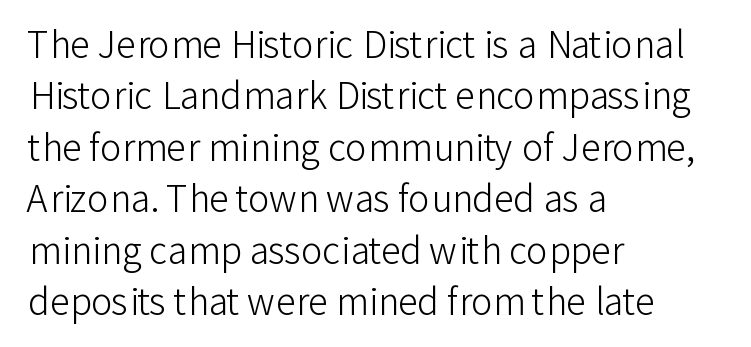
The image shows 36 px light sans-serif type, upright; set left-aligned, normal line spacing (1.43x), normal letter spacing, not underlined; low stroke contrast and a medium x-height.
